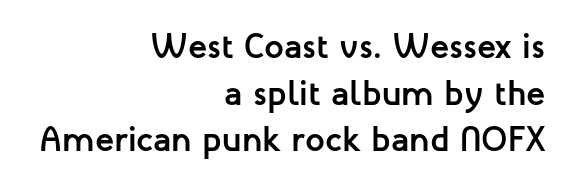
The image shows 35 px semibold sans-serif type, upright; set right-aligned, normal line spacing (1.33x), normal letter spacing, not underlined; low stroke contrast and a medium x-height.
